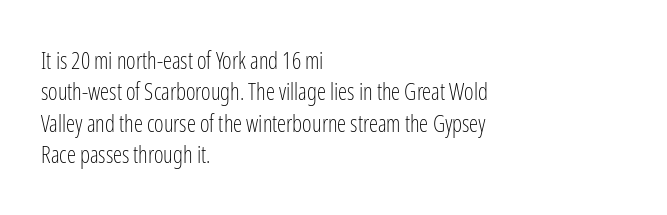
The image shows 23 px text type, upright; set left-aligned, normal line spacing (1.36x), normal letter spacing, not underlined.
